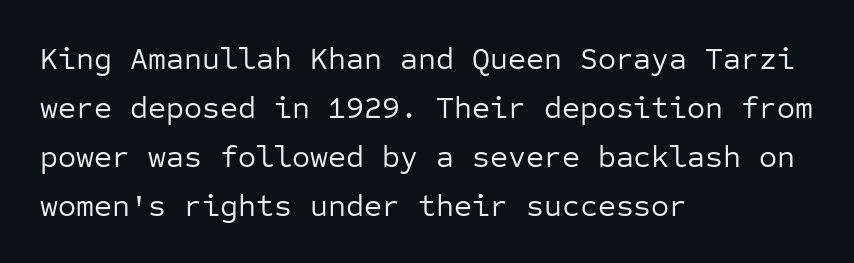
{"serif": "no", "italic": "no", "bold": "no", "weight": "regular", "width": "normal", "stroke_contrast": "low", "x_height": "medium", "monospaced": "yes", "underline": "no", "align": "left", "line_spacing": "normal", "line_spacing_ratio": 1.58, "letter_spacing": "normal", "letter_spacing_em": 0.0, "glyph_px": 31}
